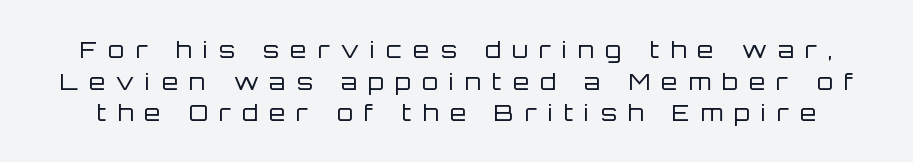
The image shows 23 px text type, upright; set normal line spacing (1.37x), unusually wide letter spacing (+0.49 em), not underlined.
